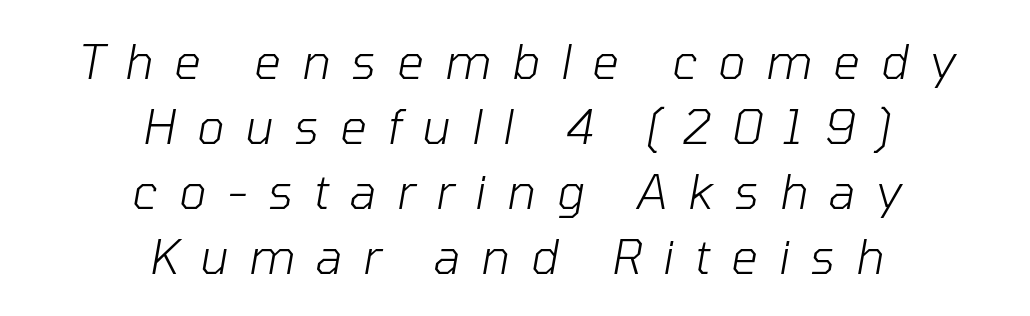
{"italic": "yes", "lean": "right", "slant_degrees": 10, "bold": "no", "weight": "light", "width": "normal", "stroke_contrast": "low", "x_height": "medium", "monospaced": "no", "underline": "no", "align": "center", "line_spacing": "normal", "line_spacing_ratio": 1.38, "letter_spacing": "wide", "letter_spacing_em": 0.44, "glyph_px": 47}
